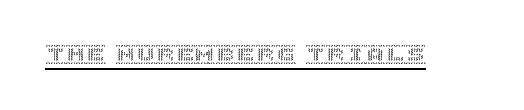
Q: Is the text italic (slanted)? A: No, it is upright.
Q: Is the text underlined? A: Yes.
Q: Is the spacing between letters normal or unusually wide? A: Normal.
